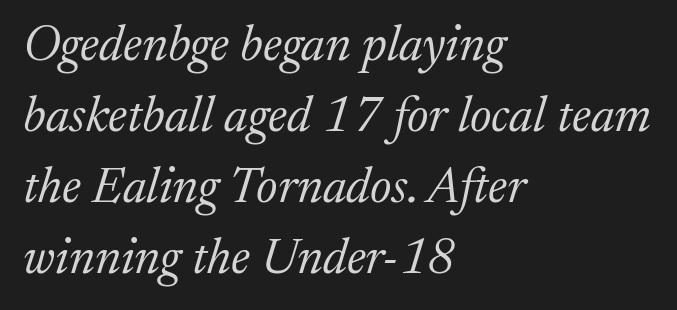
The image shows 50 px light serif type, italic (leaning right); set left-aligned, normal line spacing (1.42x), normal letter spacing, not underlined; medium stroke contrast and a medium x-height.
